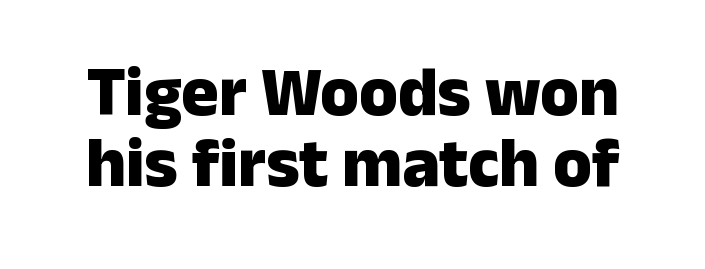
The glyphs in this specimen are sans serif. Bare-footed words on every line. The rendering keeps characters at their native spacing. The characters look thick and weighty, a clear bold. How would I describe the line gaps? Narrow and economical.
